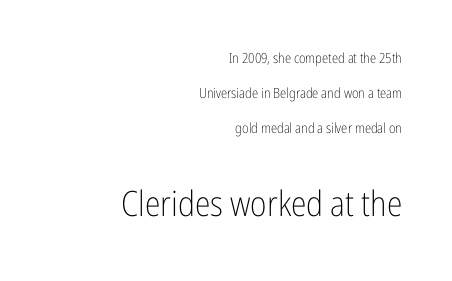
The image shows 35 px light, condensed sans-serif type, upright; set right-aligned, loose line spacing (2.49x), normal letter spacing, not underlined; the second (bottom) block is 2.5x larger; low stroke contrast and a medium x-height.
